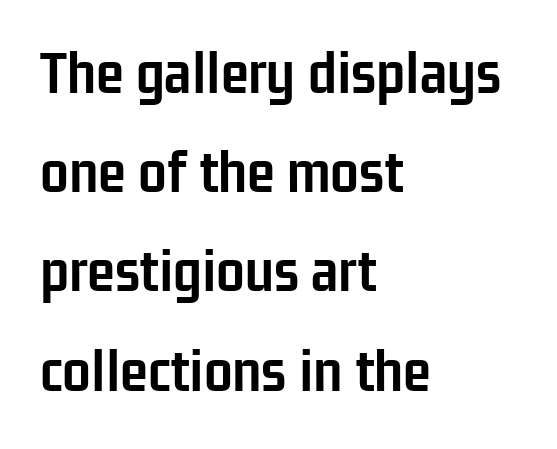
Q: Is the text bold? A: Yes.
Q: Is the text italic (slanted)? A: No, it is upright.
Q: Is the typeface a serif or a sans-serif typeface? A: Sans-serif.
Q: Is the text underlined? A: No.
Q: How is the paragraph aligned? A: Left-aligned.
Q: Is the spacing between letters normal or unusually wide? A: Normal.
Q: Is the spacing between lines tight, normal or loose? A: Normal.
Q: Width (condensed, normal, or wide)? A: Condensed.
Q: Stroke contrast? A: Low.
Q: x-height? A: Medium.
Q: Monospaced? A: No.
